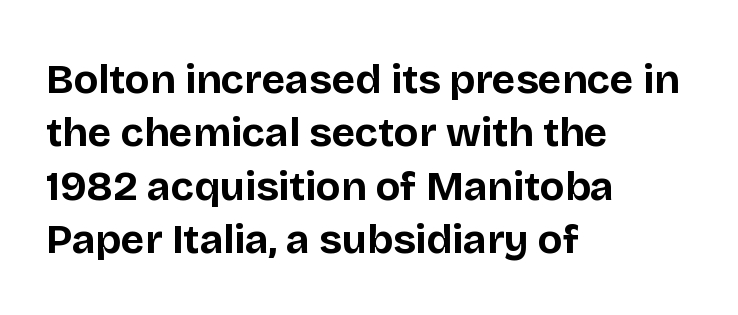
{"serif": "no", "italic": "no", "bold": "yes", "weight": "bold", "width": "normal", "stroke_contrast": "low", "x_height": "large", "monospaced": "no", "underline": "no", "align": "left", "line_spacing": "normal", "line_spacing_ratio": 1.3, "letter_spacing": "normal", "letter_spacing_em": 0.0, "glyph_px": 41}
